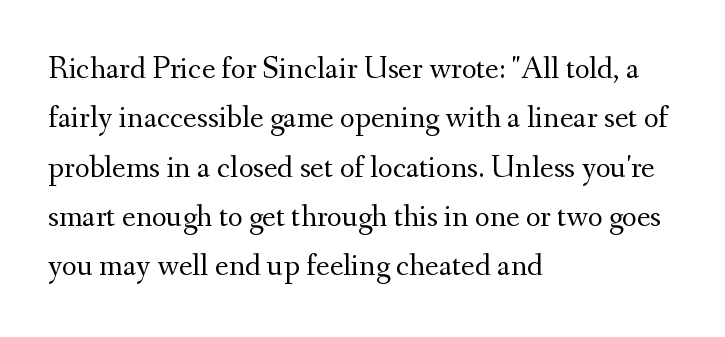
The image shows 32 px regular-weight serif type, upright; set left-aligned, normal line spacing (1.54x), normal letter spacing, not underlined; medium stroke contrast and a small x-height.
